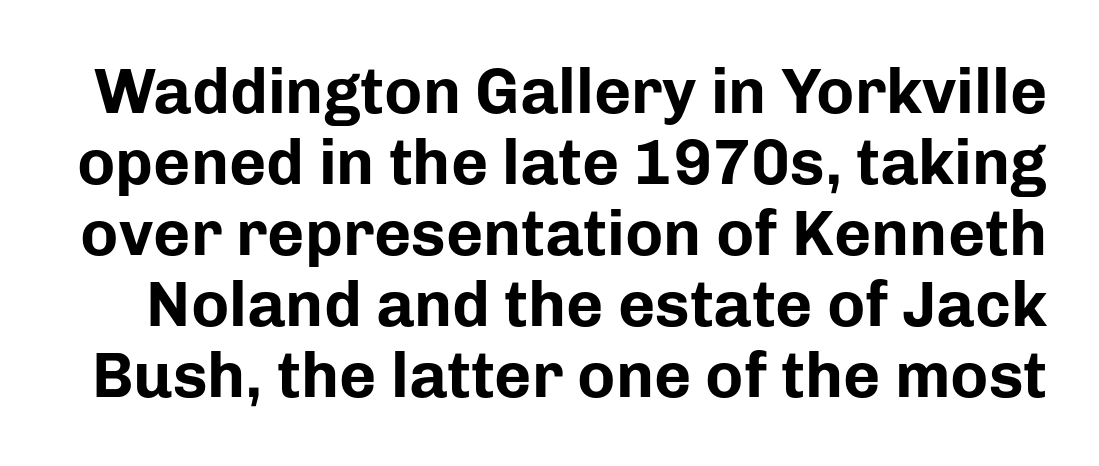
The image shows 64 px bold sans-serif type, upright; set tight line spacing (1.11x), normal letter spacing, not underlined; low stroke contrast and a medium x-height.
